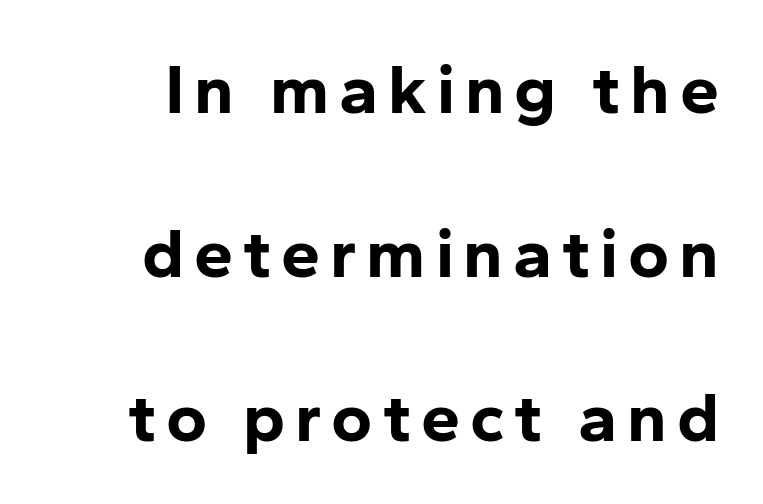
Serif or sans? Sans — the stroke terminals are bare. Interline gaps are noticeably wide in this sample. Pretty heavy lettering here — definitely bold. Honestly, there is no underline to notice here at all. A typesetter would mark this as roman, not italic.
